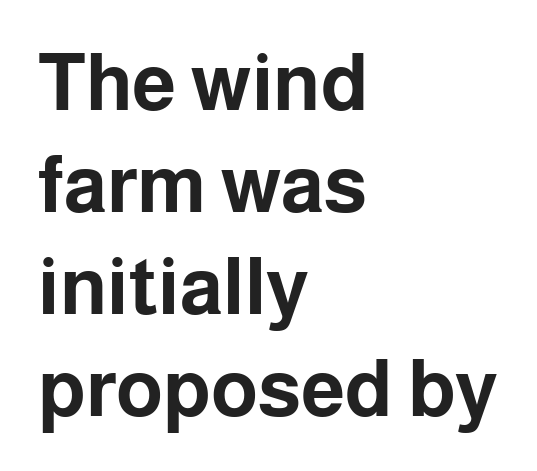
Typographic density is high because the face is bold. Horizontally, the lines are justified to the leading edge only. Character widths vary here, with narrow letters taking less room than wide ones. Italic: no, the glyphs are upright roman.
